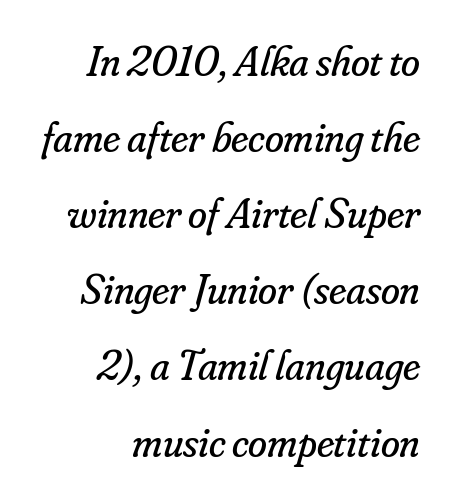
{"serif": "yes", "italic": "yes", "lean": "right", "slant_degrees": 16, "bold": "no", "weight": "regular", "width": "normal", "stroke_contrast": "low", "x_height": "small", "monospaced": "no", "underline": "no", "align": "right", "line_spacing_ratio": 1.77, "letter_spacing": "normal", "letter_spacing_em": 0.0, "glyph_px": 43}
